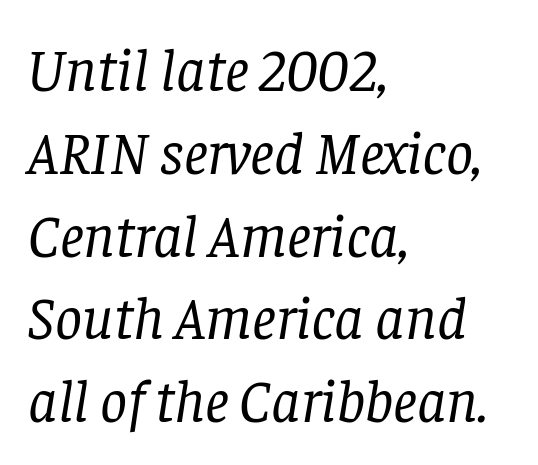
You can tell from the footed stems that serif type was used. Is the block centered? No — it sits flush against the left margin. The vertical gap from one line to the next is medium. Each letter keeps its own natural width here, so spacing adapts to shape. The type is set solid horizontally, with unmodified tracking.
